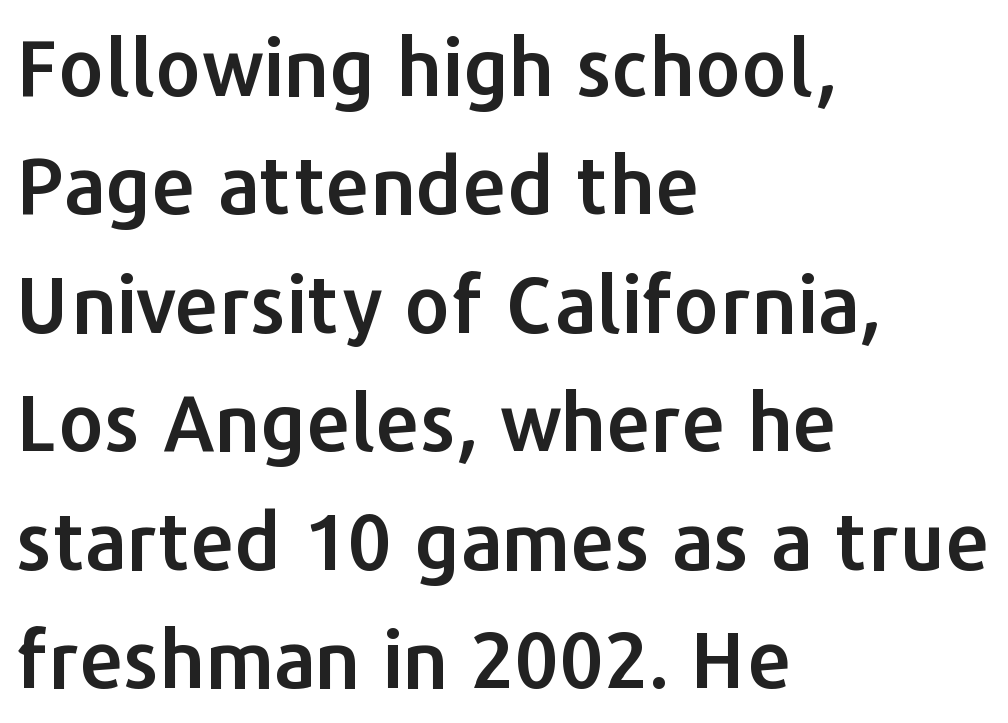
{"serif": "no", "italic": "no", "width": "normal", "stroke_contrast": "low", "x_height": "medium", "monospaced": "no", "underline": "no", "align": "left", "line_spacing": "normal", "line_spacing_ratio": 1.5, "letter_spacing": "normal", "letter_spacing_em": 0.0, "glyph_px": 79}
